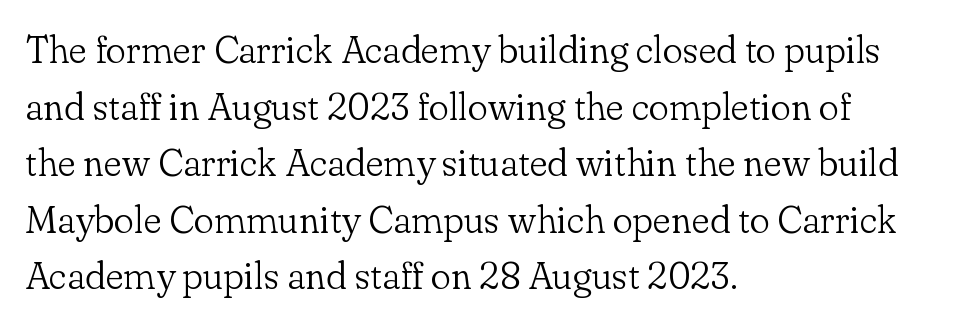
Q: Is the text bold? A: No.
Q: Is the text italic (slanted)? A: No, it is upright.
Q: Is the typeface a serif or a sans-serif typeface? A: Serif.
Q: Is the text underlined? A: No.
Q: How is the paragraph aligned? A: Left-aligned.
Q: Is the spacing between letters normal or unusually wide? A: Normal.
Q: Is the spacing between lines tight, normal or loose? A: Normal.
Q: Width (condensed, normal, or wide)? A: Normal.
Q: Stroke contrast? A: Low.
Q: x-height? A: Small.
Q: Monospaced? A: No.
